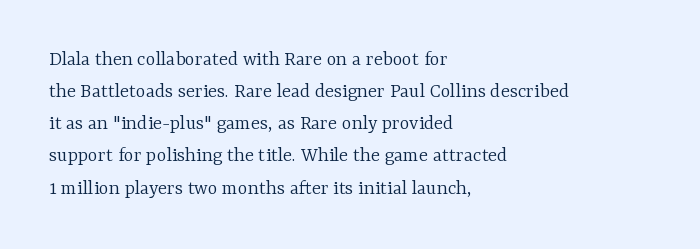
Q: Is the text bold? A: No.
Q: Is the text italic (slanted)? A: No, it is upright.
Q: Is the text underlined? A: No.
Q: How is the paragraph aligned? A: Left-aligned.
Q: Is the spacing between letters normal or unusually wide? A: Normal.
Q: Is the spacing between lines tight, normal or loose? A: Normal.
